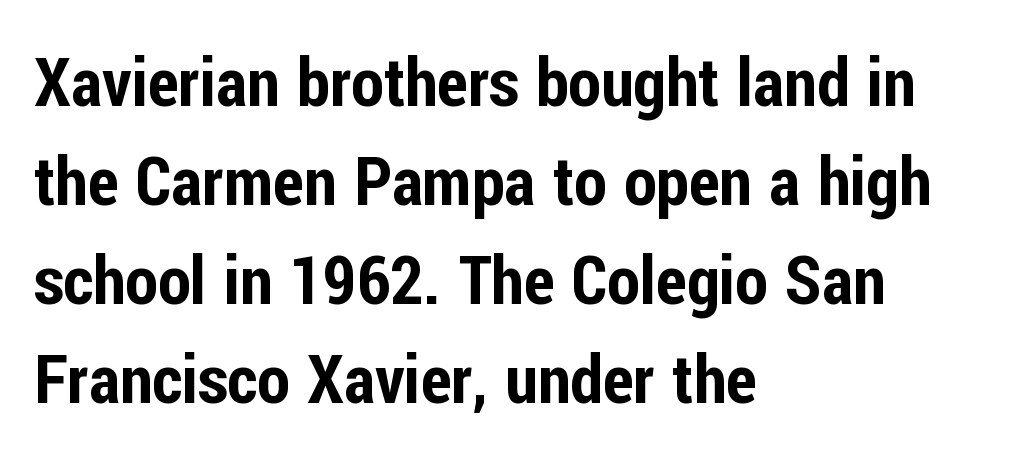
The image shows 67 px condensed sans-serif type, upright; set left-aligned, normal line spacing (1.48x), normal letter spacing, not underlined; low stroke contrast and a medium x-height.
